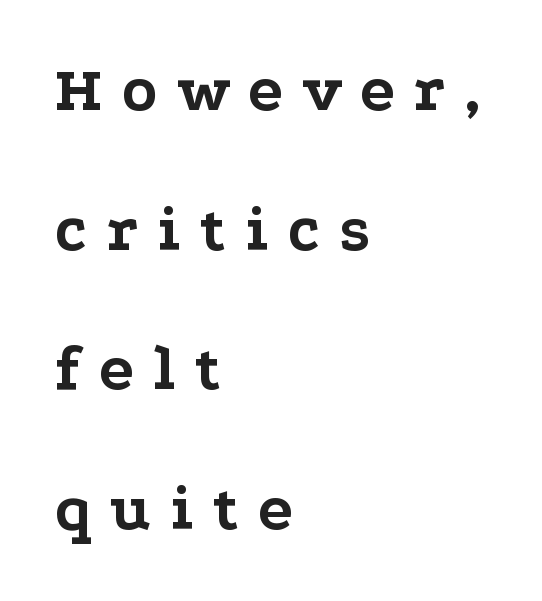
Look at the bottom of the vertical strokes: they flare into serifs here. Airy leading. Letter spacing: wide. Note the varied advance widths — an 'i' is clearly narrower than an 'm'.
